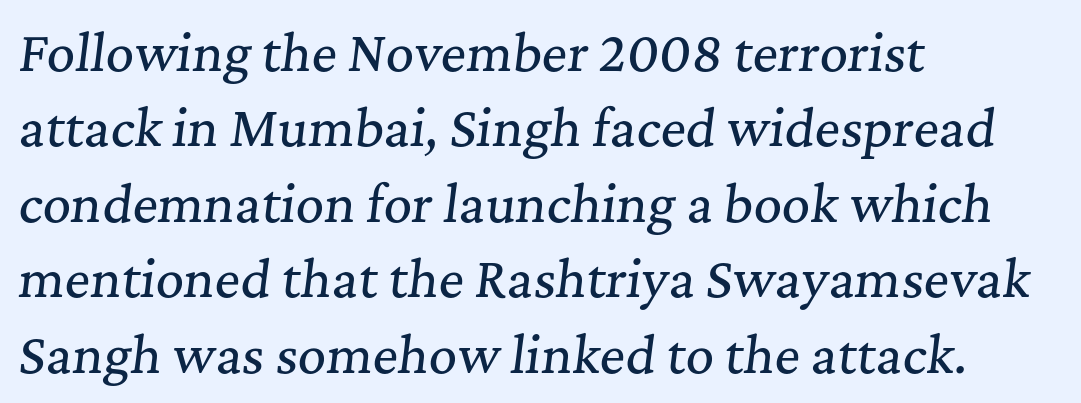
Q: Is the text italic (slanted)? A: Yes, it leans right by about 7 degrees.
Q: Is the typeface a serif or a sans-serif typeface? A: Serif.
Q: Is the text underlined? A: No.
Q: How is the paragraph aligned? A: Left-aligned.
Q: Is the spacing between letters normal or unusually wide? A: Normal.
Q: Is the spacing between lines tight, normal or loose? A: Normal.
Q: Width (condensed, normal, or wide)? A: Normal.
Q: Stroke contrast? A: Medium.
Q: x-height? A: Medium.
Q: Monospaced? A: No.
